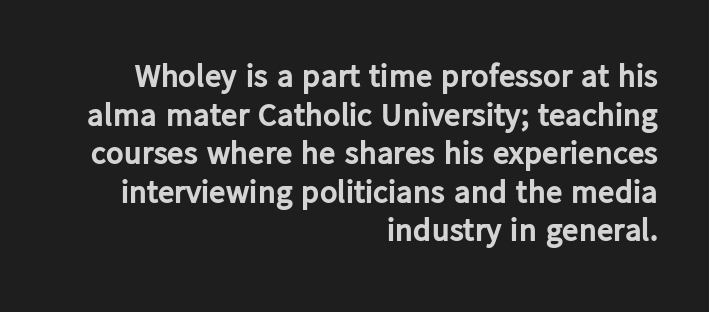
The image shows 33 px bold sans-serif type, upright; set right-aligned, line spacing 1.17x, normal letter spacing, not underlined; low stroke contrast and a medium x-height.
